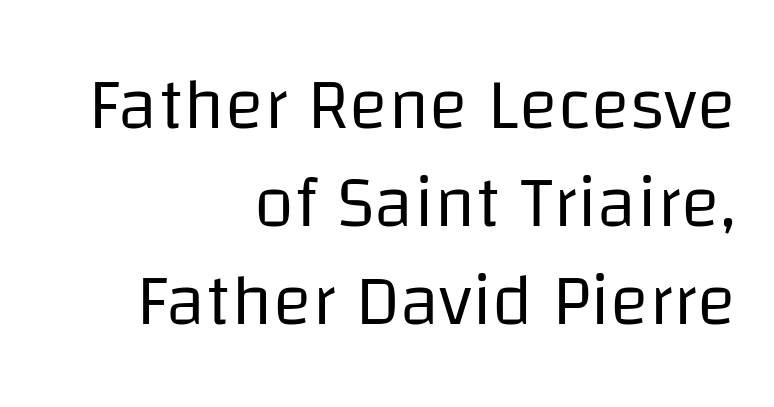
What's the leading like? Ordinary, nothing unusual. Here the designer chose a conventional face with non-uniform glyph widths. The face used here is rendered with its standard letterfit. This sample uses an upright cut, with every glyph sitting square on the baseline. The rag falls on the left side of this text block. The glyphs in this specimen are sans serif.
